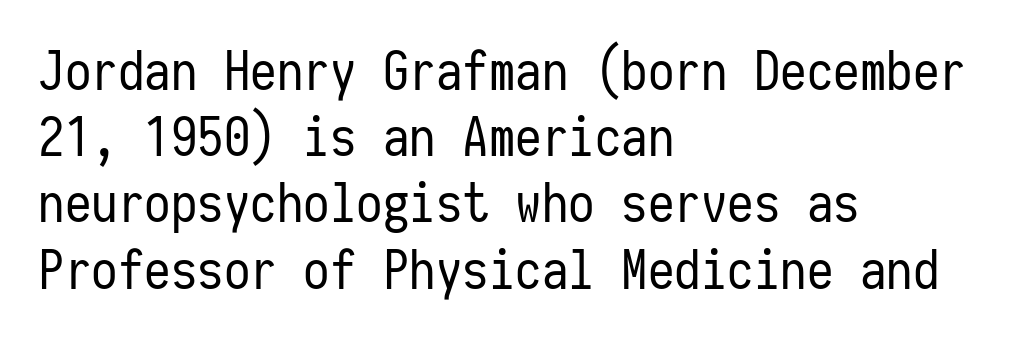
{"serif": "no", "italic": "no", "bold": "no", "weight": "regular", "width": "condensed", "stroke_contrast": "low", "x_height": "medium", "monospaced": "yes", "underline": "no", "align": "left", "line_spacing": "normal", "line_spacing_ratio": 1.25, "letter_spacing": "normal", "letter_spacing_em": 0.0, "glyph_px": 53}
